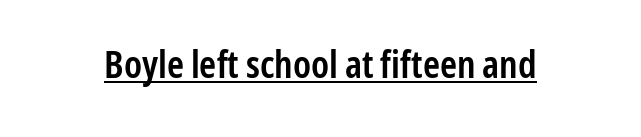
{"serif": "no", "italic": "no", "bold": "semi", "weight": "semibold", "width": "condensed", "stroke_contrast": "low", "x_height": "medium", "monospaced": "no", "underline": "yes", "letter_spacing": "normal", "letter_spacing_em": 0.0, "glyph_px": 38}
